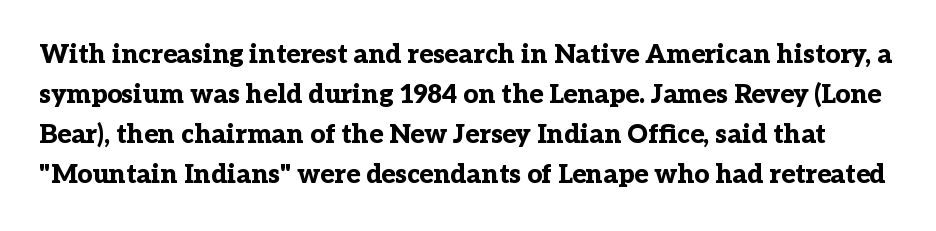
The image shows 26 px bold type, upright; set normal line spacing (1.54x), normal letter spacing, not underlined.
